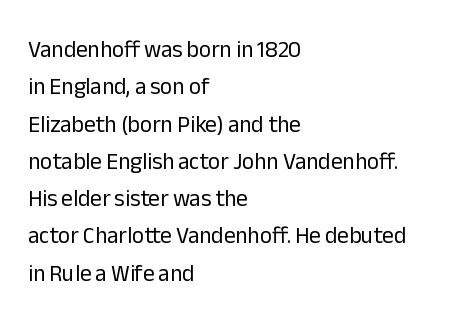
Q: Is the text bold? A: No.
Q: Is the text italic (slanted)? A: No, it is upright.
Q: Is the text underlined? A: No.
Q: How is the paragraph aligned? A: Left-aligned.
Q: Is the spacing between letters normal or unusually wide? A: Normal.
Q: Is the spacing between lines tight, normal or loose? A: Normal.
